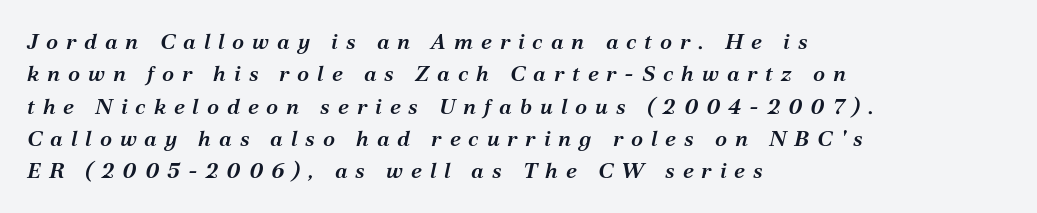
The image shows 22 px text type, italic (leaning right); set left-aligned, normal line spacing (1.47x), unusually wide letter spacing (+0.36 em), not underlined.
